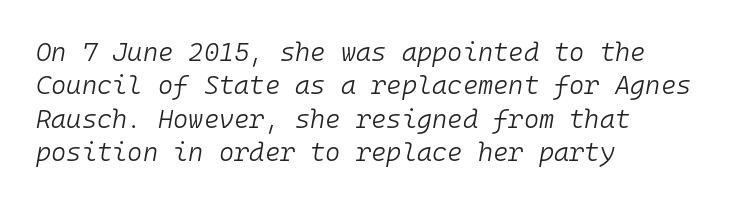
Q: Is the text bold? A: No.
Q: Is the text italic (slanted)? A: Yes, it leans right by about 10 degrees.
Q: Is the text underlined? A: No.
Q: How is the paragraph aligned? A: Left-aligned.
Q: Is the spacing between letters normal or unusually wide? A: Normal.
Q: Is the spacing between lines tight, normal or loose? A: Normal.
